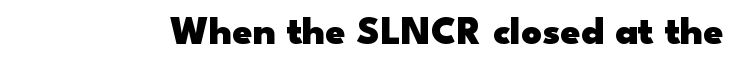
{"serif": "no", "italic": "no", "bold": "yes", "weight": "heavy", "width": "wide", "stroke_contrast": "low", "x_height": "small", "monospaced": "no", "underline": "no", "letter_spacing": "normal", "letter_spacing_em": 0.0, "glyph_px": 40}
